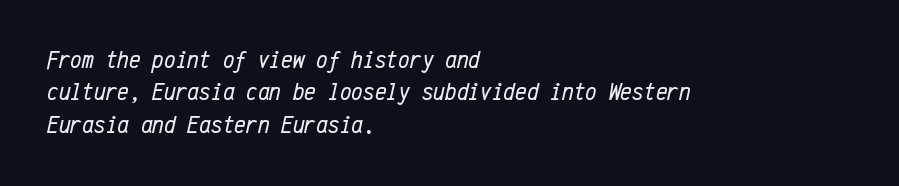
Q: Is the text bold? A: No.
Q: Is the text italic (slanted)? A: Yes, it leans right by about 12 degrees.
Q: Is the text underlined? A: No.
Q: How is the paragraph aligned? A: Left-aligned.
Q: Is the spacing between letters normal or unusually wide? A: Normal.
Q: Is the spacing between lines tight, normal or loose? A: Normal.
